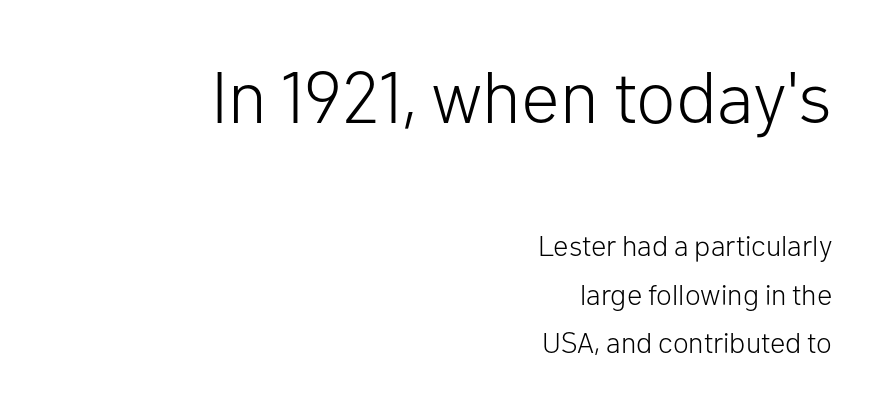
Ascenders rise straight up at ninety degrees. Regular leading. Is the block centered? No — it sits flush against the right margin. The gaps between neighbouring characters are ordinary and unremarkable. The letters in the upper block stand taller than those in the block below. Do the characters align in a grid? No, the font is proportional.
